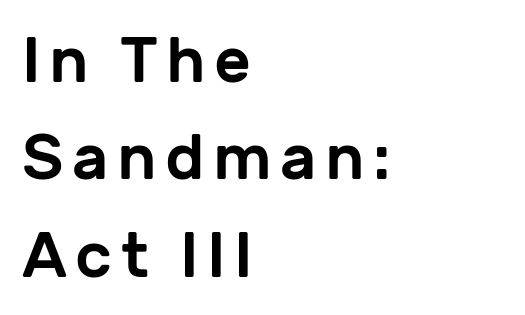
{"serif": "no", "italic": "no", "width": "normal", "stroke_contrast": "low", "x_height": "medium", "monospaced": "no", "underline": "no", "align": "left", "line_spacing": "normal", "line_spacing_ratio": 1.52, "glyph_px": 64}
